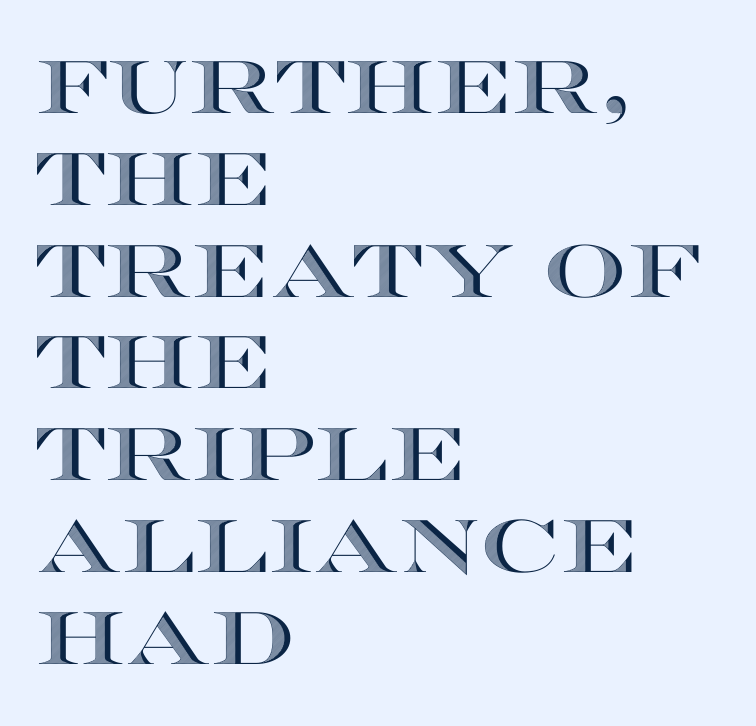
Q: Is the text italic (slanted)? A: No, it is upright.
Q: Is the text underlined? A: No.
Q: How is the paragraph aligned? A: Left-aligned.
Q: Is the spacing between letters normal or unusually wide? A: Normal.
Q: Width (condensed, normal, or wide)? A: Wide.
Q: x-height? A: Large.
Q: Monospaced? A: No.
